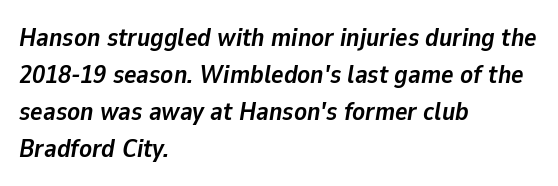
Q: Is the text bold? A: Yes.
Q: Is the text italic (slanted)? A: Yes, it leans right by about 9 degrees.
Q: Is the text underlined? A: No.
Q: How is the paragraph aligned? A: Left-aligned.
Q: Is the spacing between letters normal or unusually wide? A: Normal.
Q: Is the spacing between lines tight, normal or loose? A: Normal.
